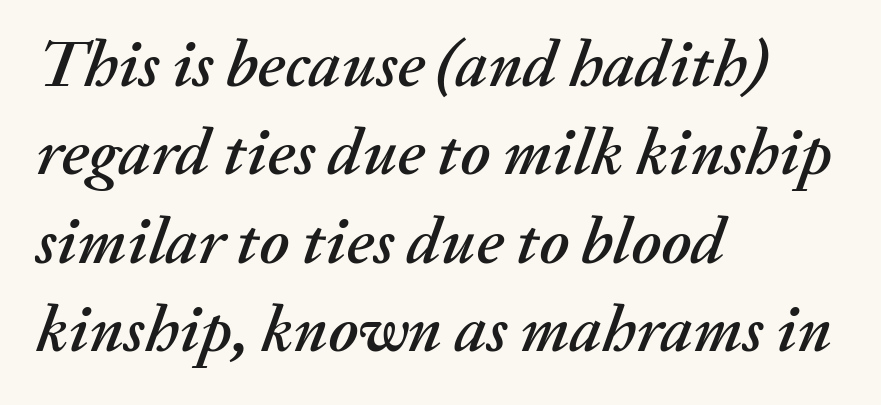
{"italic": "yes", "lean": "right", "slant_degrees": 20, "width": "normal", "stroke_contrast": "medium", "x_height": "medium", "monospaced": "no", "underline": "no", "align": "left", "line_spacing": "normal", "line_spacing_ratio": 1.34, "letter_spacing": "normal", "letter_spacing_em": 0.0, "glyph_px": 66}
